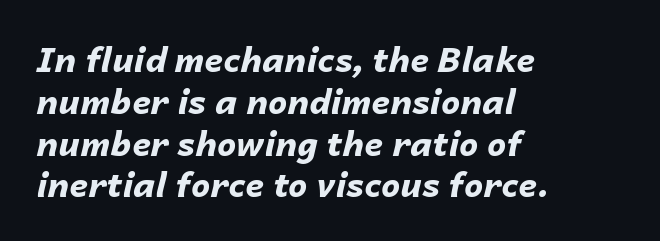
Heft: maximum for text — a bold. Each word holds together tightly as a unit, with standard inter-letter gaps. Every row of glyphs begins at an identical x-position on the left. The text carries the slant typical of an italic or oblique font. Letters rest on an invisible, unmarked baseline. The passage shown is typed in a proportional face where columns would drift.
